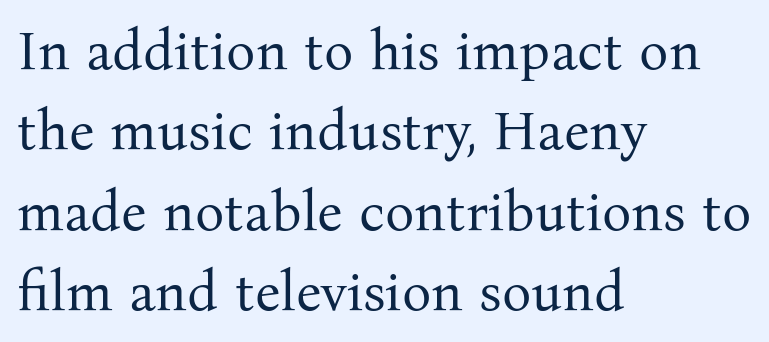
The image shows 55 px regular-weight serif type, upright; set left-aligned, normal line spacing (1.46x), normal letter spacing, not underlined; medium stroke contrast and a medium x-height.
